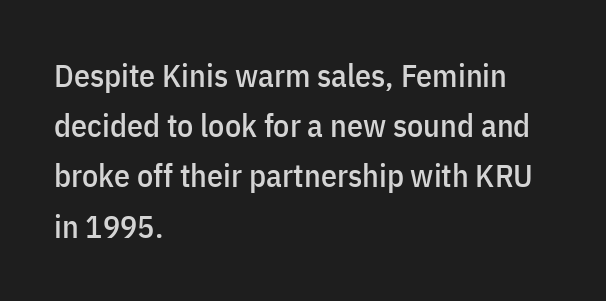
{"serif": "no", "italic": "no", "width": "condensed", "stroke_contrast": "low", "x_height": "medium", "monospaced": "no", "underline": "no", "align": "left", "line_spacing": "normal", "line_spacing_ratio": 1.57, "letter_spacing": "normal", "letter_spacing_em": 0.0, "glyph_px": 32}
